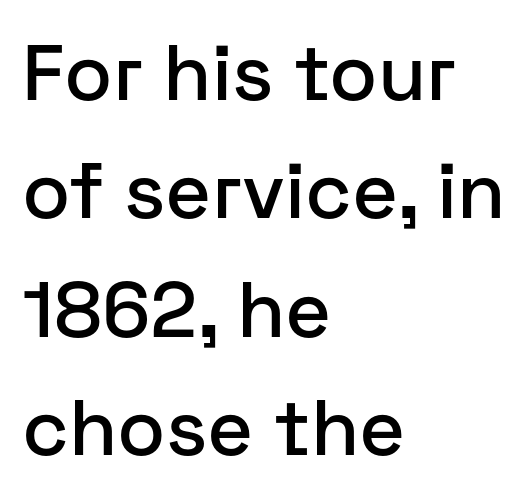
Visually the block forms a straight wall on the left and a jagged coastline on the right. Is there much room between lines? A standard amount, neither cramped nor airy. To sum up the face: it is a sans, with no serifs. Tracking here is standard; glyphs follow each other at the usual distance. Do the letters lean? They stand straight. Any mark beneath the type? The region is blank.
